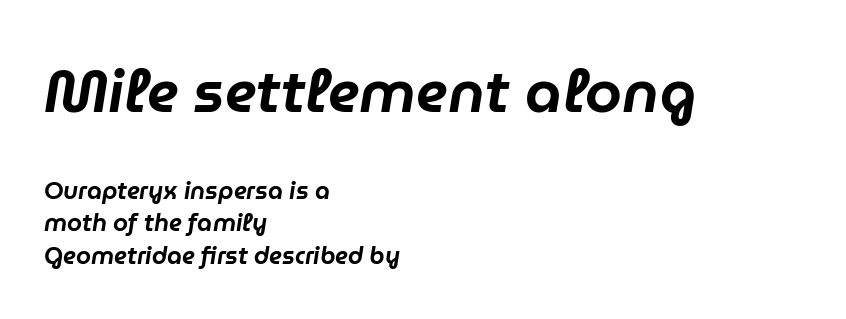
{"italic": "yes", "lean": "right", "slant_degrees": 9, "width": "normal", "stroke_contrast": "low", "x_height": "medium", "monospaced": "no", "underline": "no", "align": "left", "line_spacing": "normal", "line_spacing_ratio": 1.35, "letter_spacing": "normal", "letter_spacing_em": 0.0, "larger_block": "first", "size_ratio": 2.46, "glyph_px": 59}
